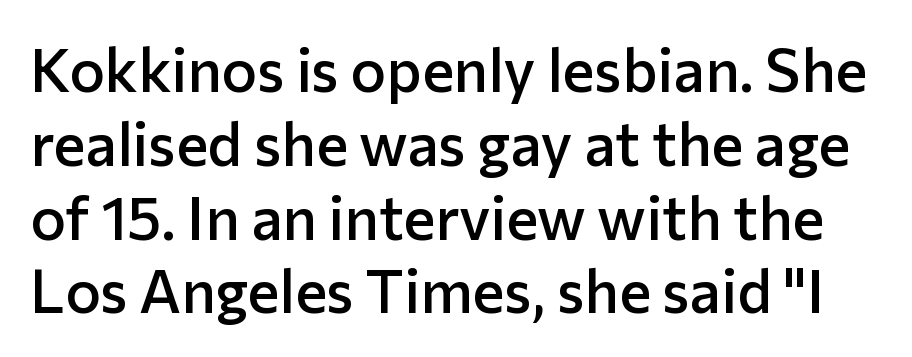
Q: Is the text bold? A: Semi-bold.
Q: Is the text italic (slanted)? A: No, it is upright.
Q: Is the typeface a serif or a sans-serif typeface? A: Sans-serif.
Q: Is the text underlined? A: No.
Q: Is the spacing between letters normal or unusually wide? A: Normal.
Q: Width (condensed, normal, or wide)? A: Normal.
Q: Stroke contrast? A: Low.
Q: x-height? A: Medium.
Q: Monospaced? A: No.
